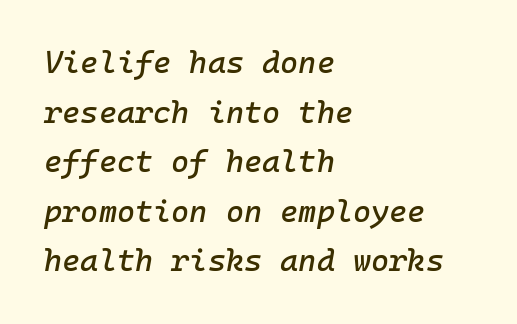
Q: Is the text italic (slanted)? A: Yes, it leans right by about 10 degrees.
Q: Is the text underlined? A: No.
Q: How is the paragraph aligned? A: Left-aligned.
Q: Is the spacing between letters normal or unusually wide? A: Normal.
Q: Is the spacing between lines tight, normal or loose? A: Normal.
Q: Width (condensed, normal, or wide)? A: Normal.
Q: Stroke contrast? A: Low.
Q: x-height? A: Medium.
Q: Monospaced? A: Yes.
